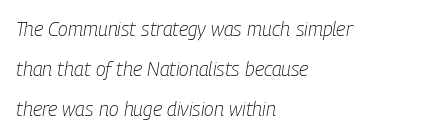
The image shows 20 px text type, italic (leaning right); set left-aligned, loose line spacing (2.01x), normal letter spacing, not underlined.
